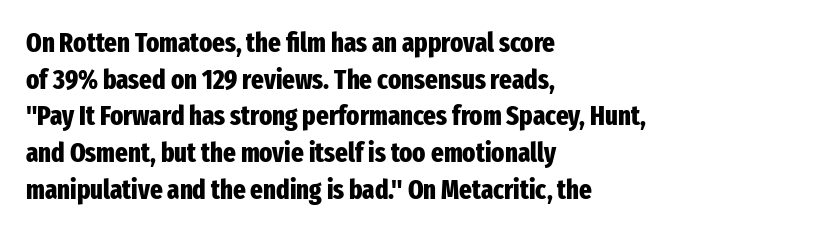
The image shows 27 px bold type, upright; set left-aligned, normal line spacing (1.36x), normal letter spacing, not underlined.
